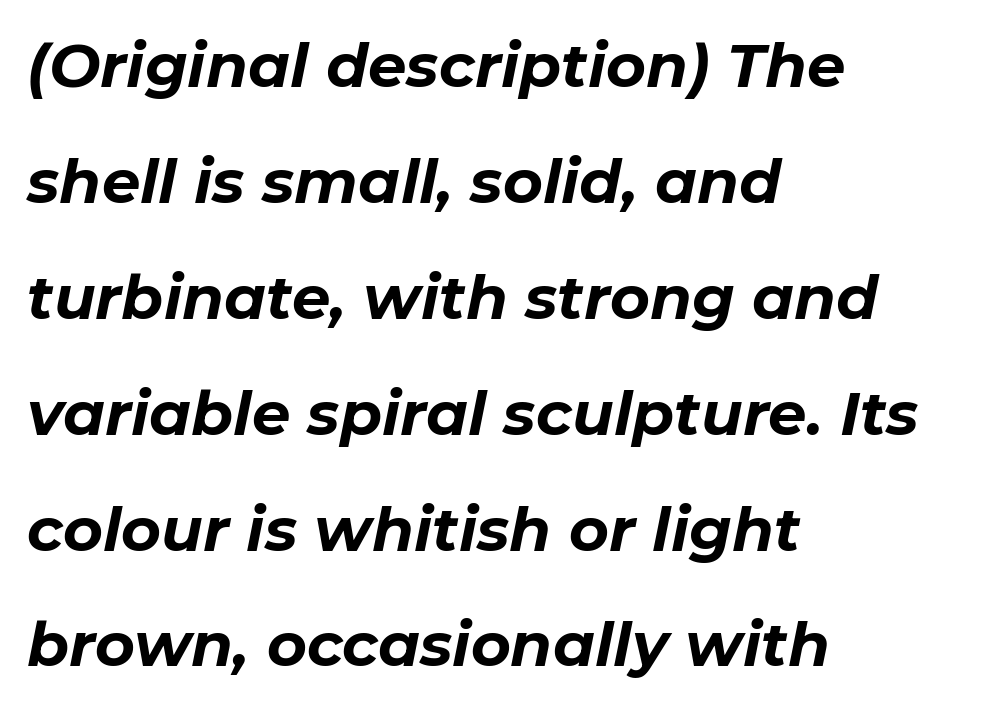
{"italic": "yes", "lean": "right", "slant_degrees": 11, "bold": "yes", "weight": "bold", "width": "normal", "stroke_contrast": "low", "x_height": "medium", "monospaced": "no", "underline": "no", "align": "left", "line_spacing": "loose", "line_spacing_ratio": 1.9, "letter_spacing": "normal", "letter_spacing_em": 0.0, "glyph_px": 61}
